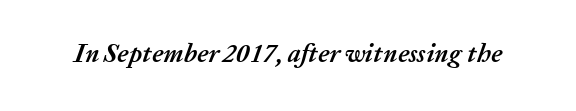
The image shows 26 px bold type, italic (leaning right); set normal letter spacing, not underlined.
